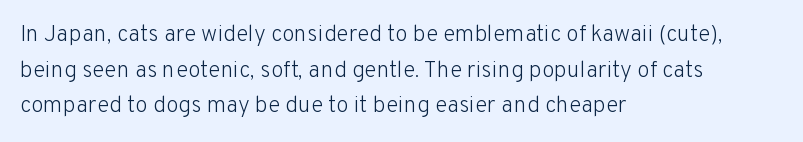
Baseline-to-baseline distance is the conventional proportion of letter height. The passage is arranged the way most books set body copy — flush left. The glyphs are unaccompanied by any horizontal stroke below them. The gaps between neighbouring characters are ordinary and unremarkable.
